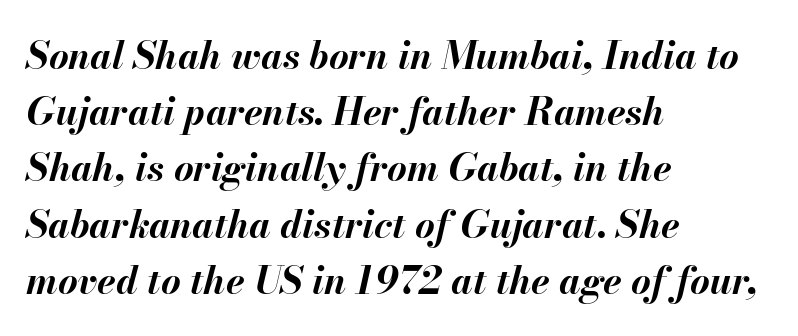
{"italic": "yes", "lean": "right", "slant_degrees": 13, "bold": "yes", "weight": "bold", "width": "normal", "stroke_contrast": "medium", "x_height": "small", "monospaced": "no", "underline": "no", "align": "left", "line_spacing": "normal", "line_spacing_ratio": 1.48, "letter_spacing": "normal", "letter_spacing_em": 0.0, "glyph_px": 38}
